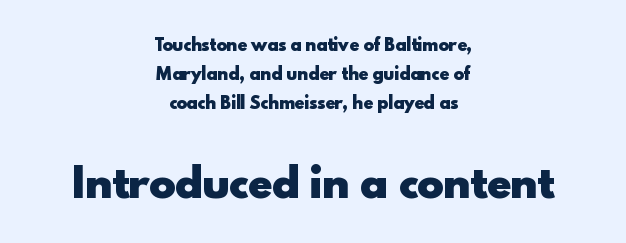
Note: no serifs on the glyphs. Varying glyph widths throughout — classic text-font behaviour. Stroke thickness is high; the sample reads as a true bold. The specimen omits any rule beneath the text block's lines.
